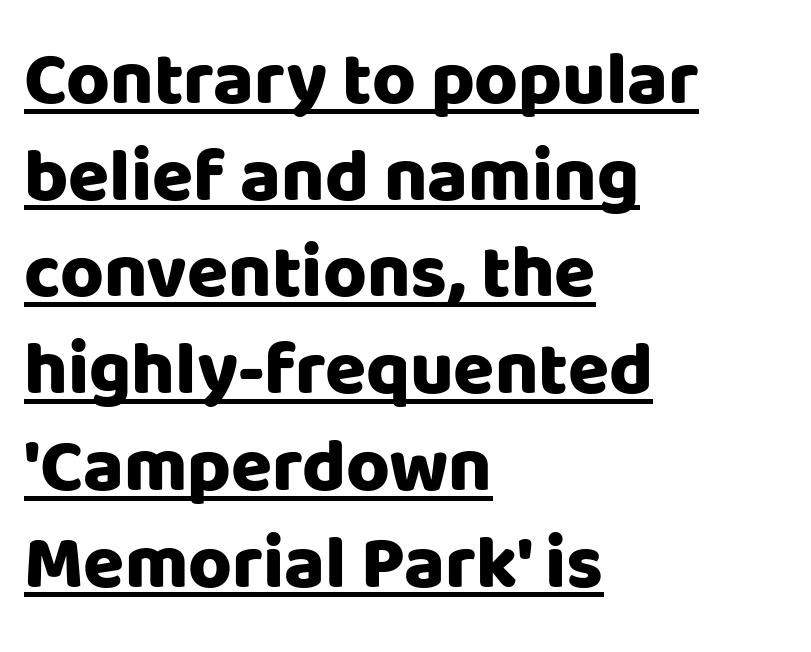
{"serif": "no", "italic": "no", "bold": "yes", "weight": "heavy", "width": "normal", "stroke_contrast": "low", "x_height": "large", "monospaced": "no", "underline": "yes", "align": "left", "line_spacing": "normal", "line_spacing_ratio": 1.29, "letter_spacing": "normal", "letter_spacing_em": 0.0, "glyph_px": 75}
